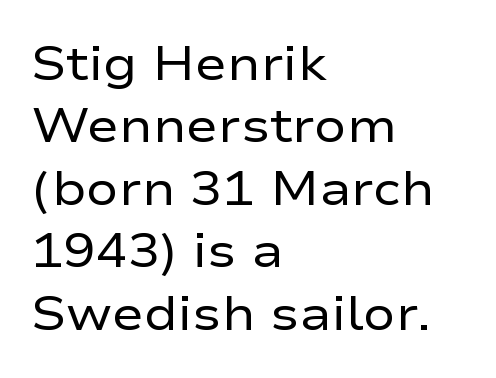
When letters stand straight like this, we call the style roman or upright. Successive baselines arrive at the customary interval. Glance below the letters and you will spot only blank space. These lines are set flush left with a ragged right edge. This sample uses a sans-serif face.
